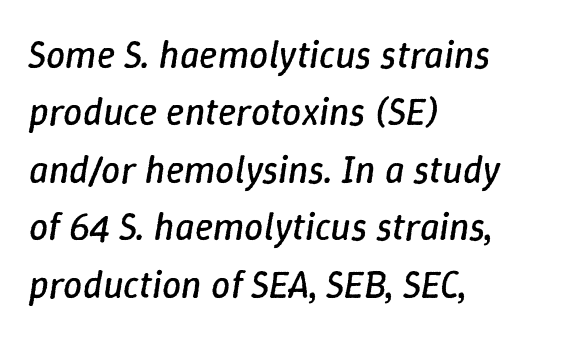
The image shows 38 px regular-weight type, italic (leaning right); set left-aligned, normal line spacing (1.51x), normal letter spacing, not underlined; low stroke contrast and a medium x-height.
